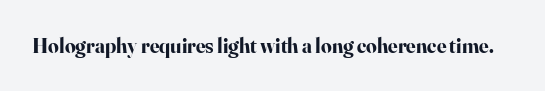
{"italic": "no", "bold": "yes", "underline": "no", "letter_spacing": "normal", "letter_spacing_em": 0.0, "glyph_px": 21}
